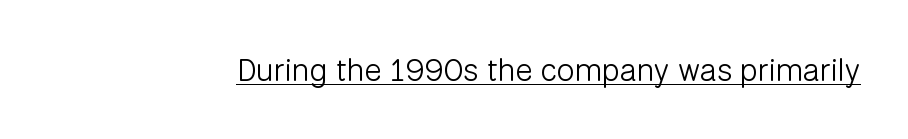
Look at the bottom of the vertical strokes: they stop flat, with no serifs. Bold? No — there's no thickening of the strokes. Looks like regular typesetting: each glyph gets only the width it needs. No extra tracking has been applied to these lines.
